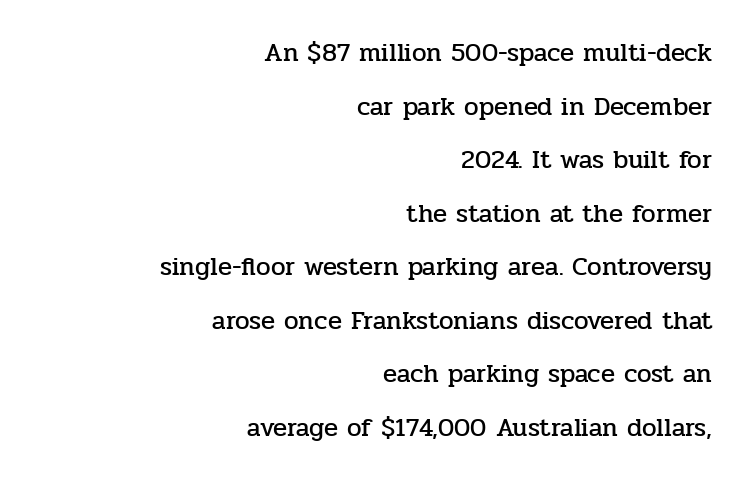
The image shows 26 px text type, upright; set right-aligned, loose line spacing (2.06x), normal letter spacing, not underlined.
